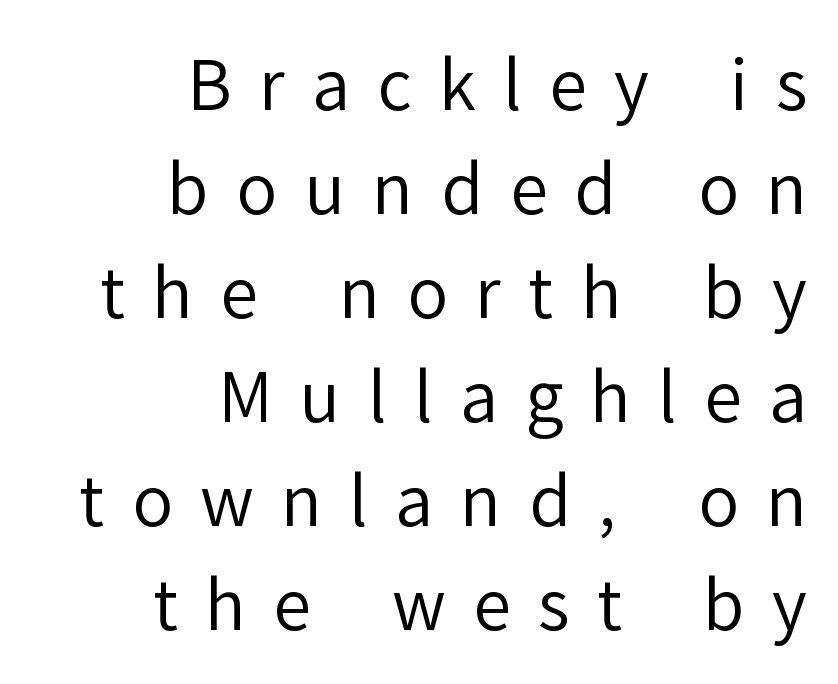
Q: Is the text bold? A: No.
Q: Is the text italic (slanted)? A: No, it is upright.
Q: Is the typeface a serif or a sans-serif typeface? A: Sans-serif.
Q: Is the text underlined? A: No.
Q: How is the paragraph aligned? A: Right-aligned.
Q: Is the spacing between letters normal or unusually wide? A: Unusually wide.
Q: Is the spacing between lines tight, normal or loose? A: Normal.
Q: Width (condensed, normal, or wide)? A: Normal.
Q: Stroke contrast? A: Low.
Q: x-height? A: Medium.
Q: Monospaced? A: No.
